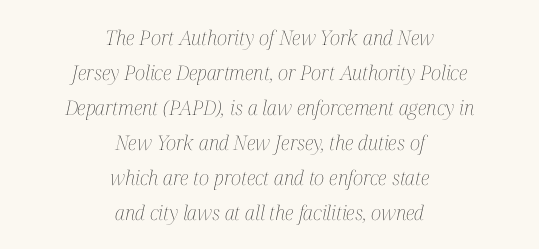
{"italic": "yes", "lean": "right", "slant_degrees": 12, "bold": "no", "underline": "no", "align": "center", "line_spacing_ratio": 1.75, "letter_spacing": "normal", "letter_spacing_em": 0.0, "glyph_px": 20}
